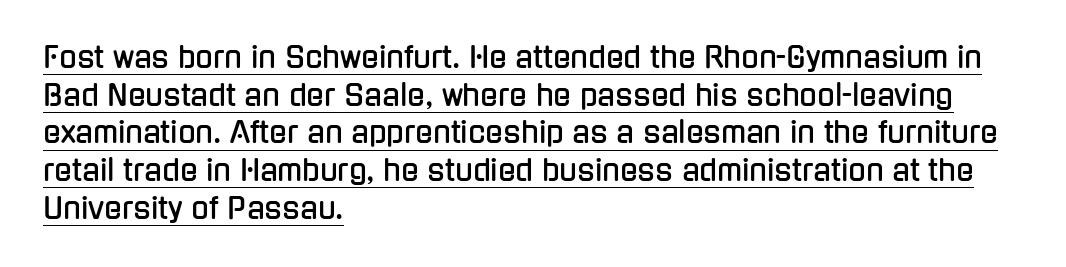
The image shows 29 px condensed sans-serif type, upright; set left-aligned, normal line spacing (1.3x), normal letter spacing, underlined; low stroke contrast and a medium x-height.
